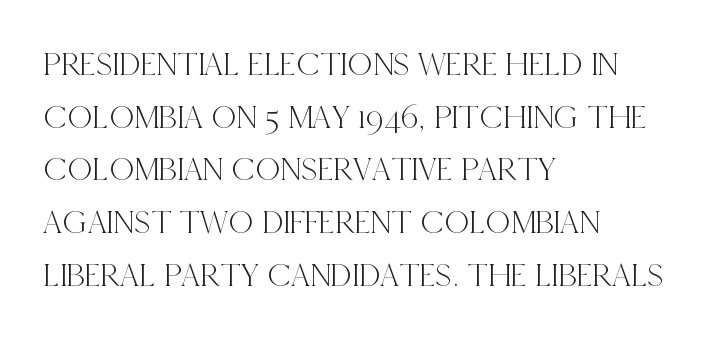
The image shows 34 px condensed serif type, upright; set left-aligned, normal line spacing (1.55x), normal letter spacing, not underlined; a large x-height.
